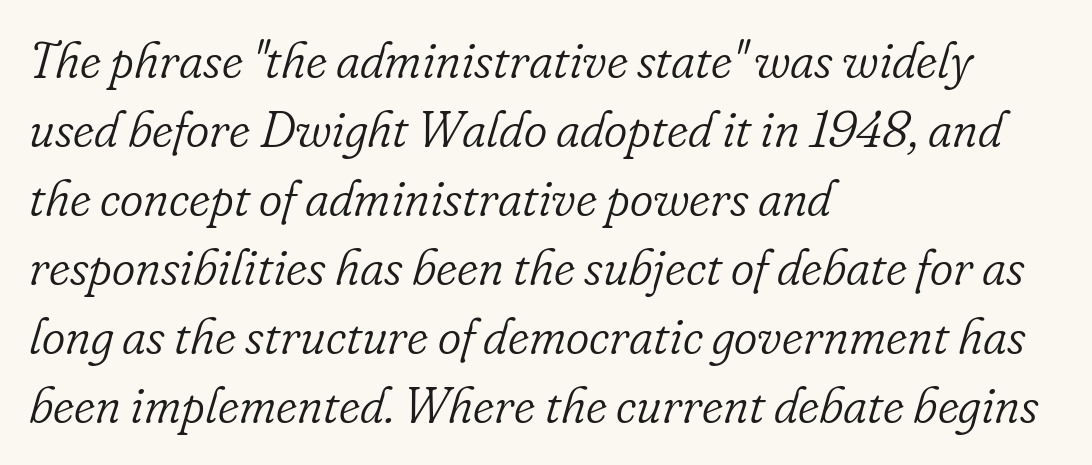
Q: Is the text bold? A: No.
Q: Is the text italic (slanted)? A: Yes, it leans right by about 16 degrees.
Q: Is the typeface a serif or a sans-serif typeface? A: Serif.
Q: Is the text underlined? A: No.
Q: How is the paragraph aligned? A: Left-aligned.
Q: Is the spacing between letters normal or unusually wide? A: Normal.
Q: Is the spacing between lines tight, normal or loose? A: Normal.
Q: Width (condensed, normal, or wide)? A: Normal.
Q: Stroke contrast? A: Low.
Q: x-height? A: Small.
Q: Monospaced? A: No.
